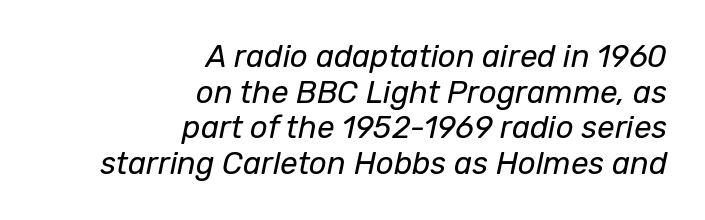
Q: Is the text bold? A: No.
Q: Is the text italic (slanted)? A: Yes, it leans right by about 12 degrees.
Q: Is the text underlined? A: No.
Q: How is the paragraph aligned? A: Right-aligned.
Q: Is the spacing between letters normal or unusually wide? A: Normal.
Q: Is the spacing between lines tight, normal or loose? A: Tight.
Q: Width (condensed, normal, or wide)? A: Normal.
Q: Stroke contrast? A: Low.
Q: x-height? A: Medium.
Q: Monospaced? A: No.
